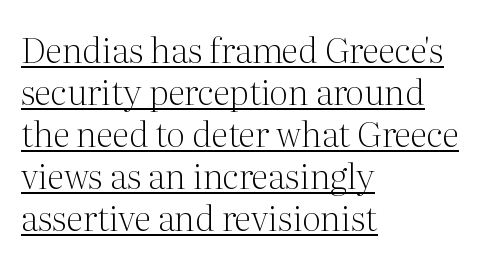
{"serif": "yes", "italic": "no", "bold": "no", "weight": "light", "width": "normal", "stroke_contrast": "medium", "x_height": "medium", "monospaced": "no", "underline": "yes", "align": "left", "line_spacing_ratio": 1.2, "letter_spacing": "normal", "letter_spacing_em": 0.0, "glyph_px": 35}
